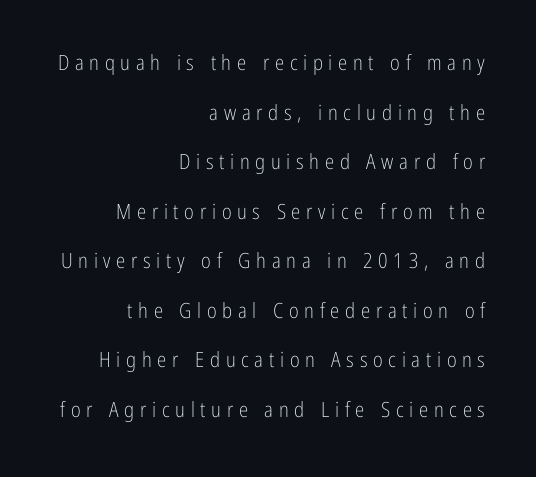
{"italic": "no", "bold": "no", "underline": "no", "align": "right", "line_spacing": "loose", "line_spacing_ratio": 2.36, "letter_spacing": "wide", "letter_spacing_em": 0.27, "glyph_px": 21}
